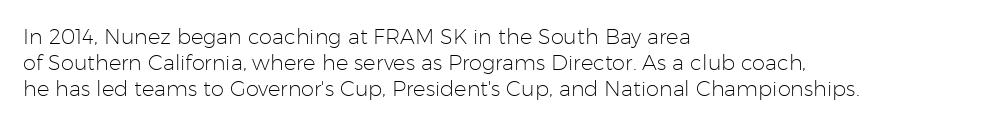
The image shows 21 px text type, upright; set left-aligned, normal line spacing (1.25x), normal letter spacing, not underlined.
